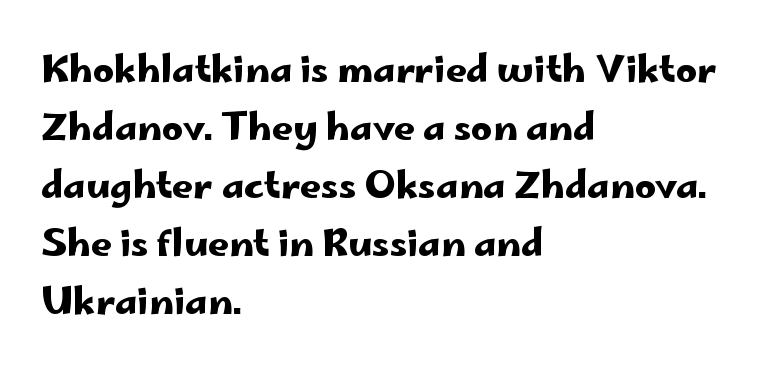
These lines are rendered in a variable-pitch font. Summary of vertical rhythm: regular, with standard interline spacing. Ascenders rise straight up at ninety degrees. Unlike a traditional serif, this face leaves its strokes unadorned. The type is set solid horizontally, with unmodified tracking. Line beginnings align vertically; line endings do not.
